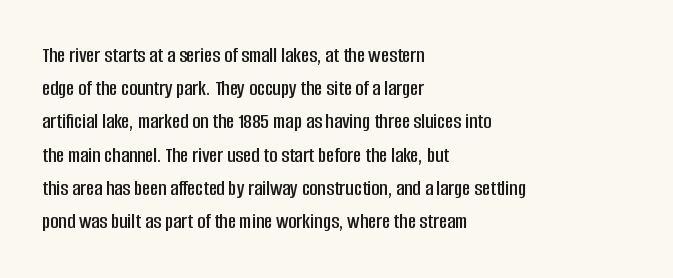
These lines keep a tight, regular rhythm from letter to letter. Vertical spacing — default. No word sits above an underline. The setting favours the left margin, as ordinary paragraphs usually do. The font's upright variant was chosen for this text.
